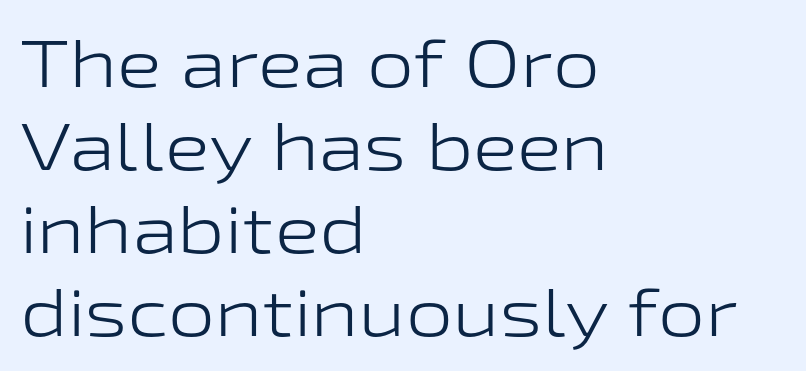
Q: Is the text bold? A: No.
Q: Is the text italic (slanted)? A: No, it is upright.
Q: Is the typeface a serif or a sans-serif typeface? A: Sans-serif.
Q: Is the text underlined? A: No.
Q: How is the paragraph aligned? A: Left-aligned.
Q: Is the spacing between letters normal or unusually wide? A: Normal.
Q: Width (condensed, normal, or wide)? A: Wide.
Q: Stroke contrast? A: Low.
Q: x-height? A: Medium.
Q: Monospaced? A: No.
